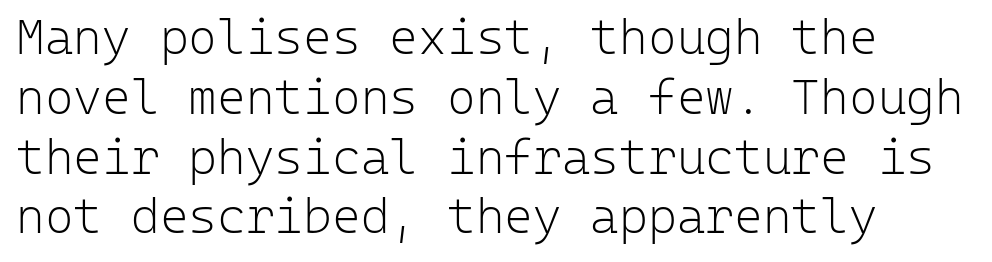
{"serif": "no", "italic": "no", "bold": "no", "weight": "light", "width": "normal", "stroke_contrast": "low", "x_height": "medium", "monospaced": "yes", "underline": "no", "align": "left", "line_spacing_ratio": 1.22, "letter_spacing": "normal", "letter_spacing_em": 0.0, "glyph_px": 49}
